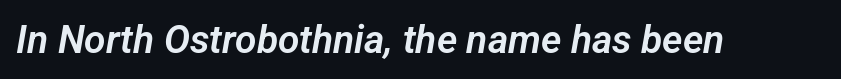
The image shows 39 px sans-serif type; set normal letter spacing, not underlined; low stroke contrast and a medium x-height.
